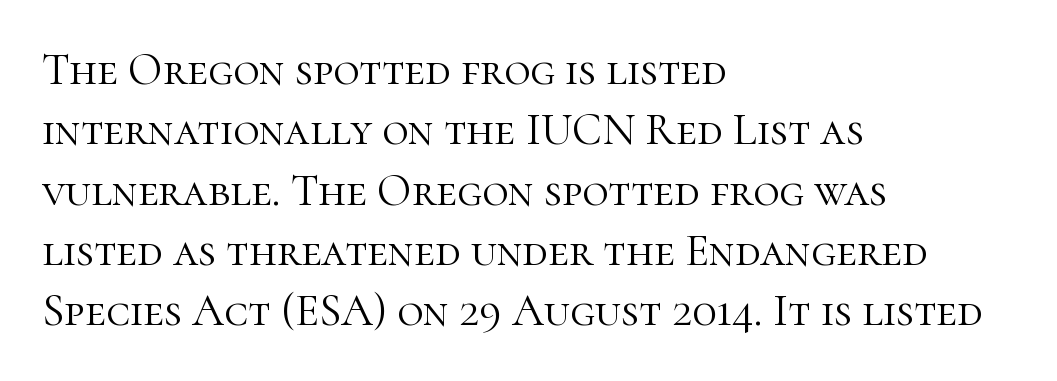
{"serif": "yes", "italic": "no", "bold": "no", "weight": "light", "width": "normal", "stroke_contrast": "high", "x_height": "medium", "monospaced": "no", "underline": "no", "align": "left", "line_spacing": "normal", "line_spacing_ratio": 1.34, "letter_spacing": "normal", "letter_spacing_em": 0.0, "glyph_px": 45}
